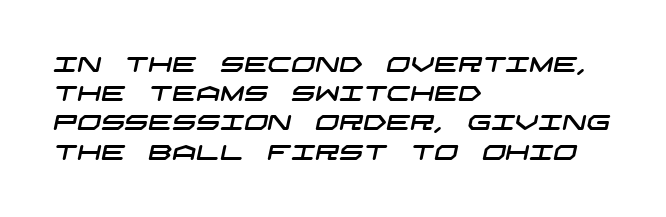
{"underline": "no", "align": "left", "line_spacing": "normal", "line_spacing_ratio": 1.39, "letter_spacing": "normal", "letter_spacing_em": 0.0, "glyph_px": 21}
